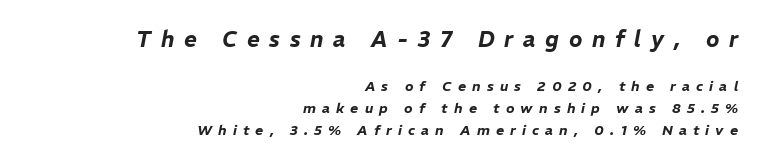
The image shows 22 px text type, italic (leaning right); set right-aligned, normal line spacing (1.57x), unusually wide letter spacing (+0.44 em), not underlined; the first (top) block is 1.57x larger.
